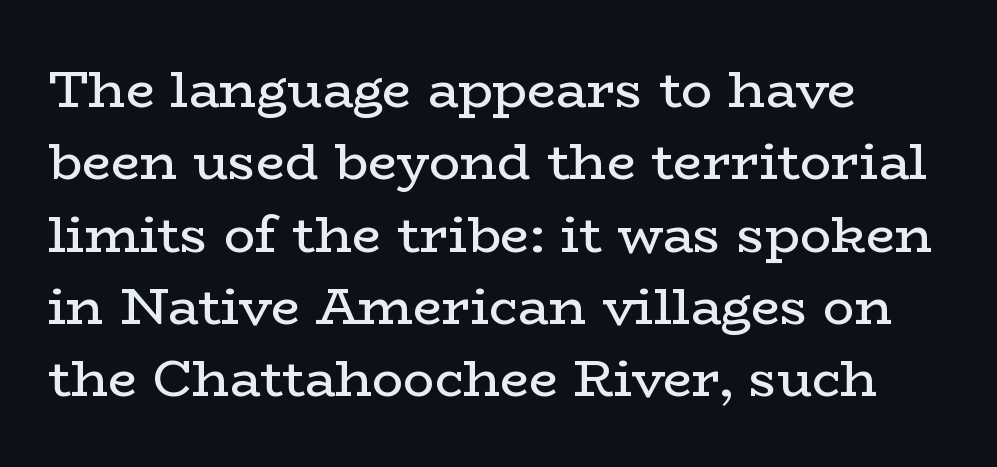
Every row of glyphs begins at an identical x-position on the left. Stem width sits at or under what a default text font uses. A typesetter would call this proportional, since set widths differ per character. These lines sit exactly where default settings would place them. Look at the bottom of the vertical strokes: they flare into serifs here. The glyphs are unaccompanied by any horizontal stroke below them.
